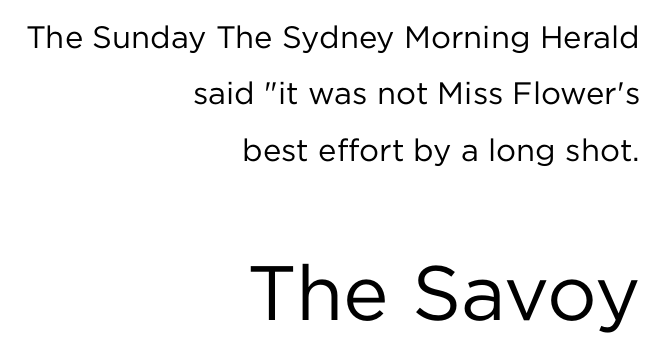
{"serif": "no", "italic": "no", "bold": "no", "weight": "regular", "width": "normal", "stroke_contrast": "low", "x_height": "medium", "monospaced": "no", "underline": "no", "align": "right", "line_spacing_ratio": 1.82, "letter_spacing": "normal", "letter_spacing_em": 0.0, "larger_block": "second", "size_ratio": 2.48, "glyph_px": 77}
